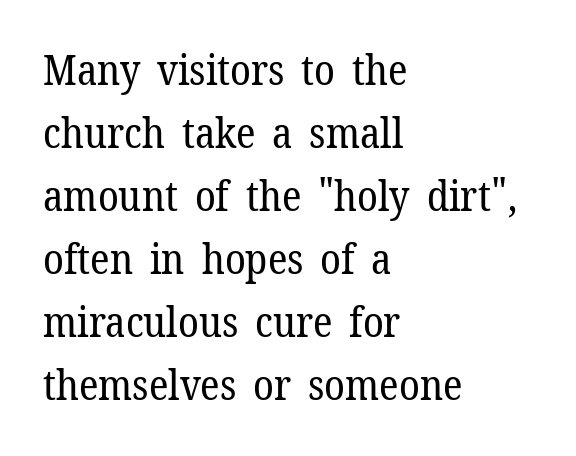
The image shows 42 px regular-weight serif type, upright; set left-aligned, normal line spacing (1.5x), normal letter spacing, not underlined; low stroke contrast and a medium x-height.
